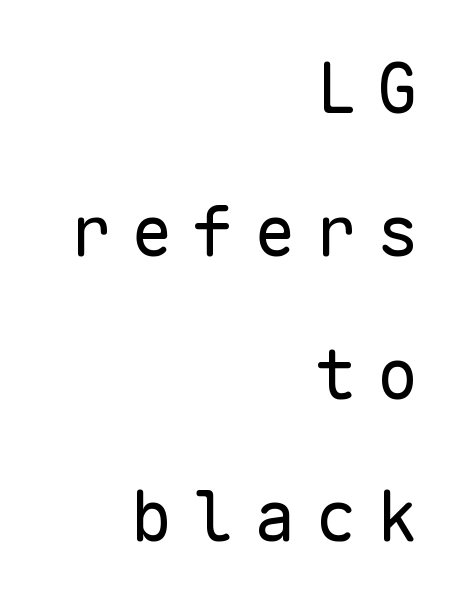
The image shows 69 px regular-weight sans-serif type, upright, monospaced; set right-aligned, loose line spacing (2.07x), unusually wide letter spacing (+0.29 em), not underlined; low stroke contrast and a medium x-height.
